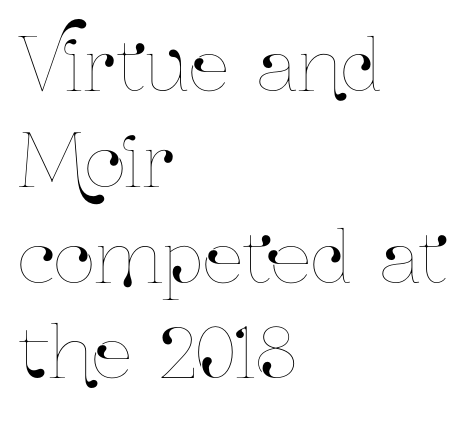
Here the designer chose a conventional face with non-uniform glyph widths. Is the block centered? No — it sits flush against the left margin. Is there any slant? The stems are plumb. The glyphs are unaccompanied by any horizontal stroke below them.
